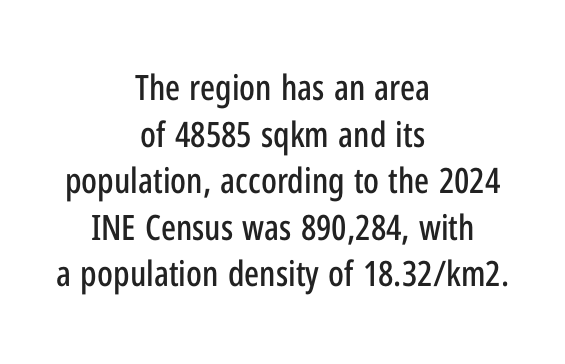
If you measured baseline to baseline, you'd find a middling distance. These lines were composed using upright roman letters. The passage shown is typed in a proportional face where columns would drift. Just letters on the line, the space beneath them empty. The designer went with a sans here, leaving each stem footless.
